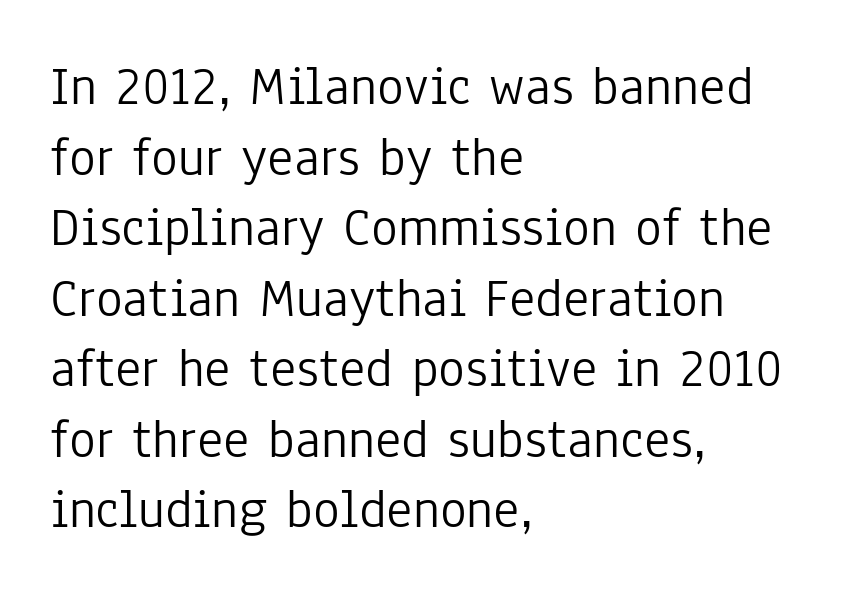
{"serif": "no", "italic": "no", "bold": "no", "weight": "light", "width": "condensed", "stroke_contrast": "low", "x_height": "medium", "monospaced": "no", "underline": "no", "align": "left", "line_spacing": "normal", "line_spacing_ratio": 1.26, "letter_spacing": "normal", "letter_spacing_em": 0.0, "glyph_px": 56}
